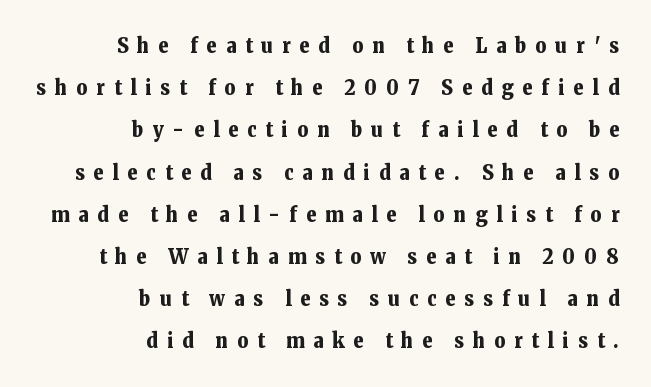
The image shows 21 px bold type, upright; set right-aligned, loose line spacing (2.01x), unusually wide letter spacing (+0.43 em), not underlined.
